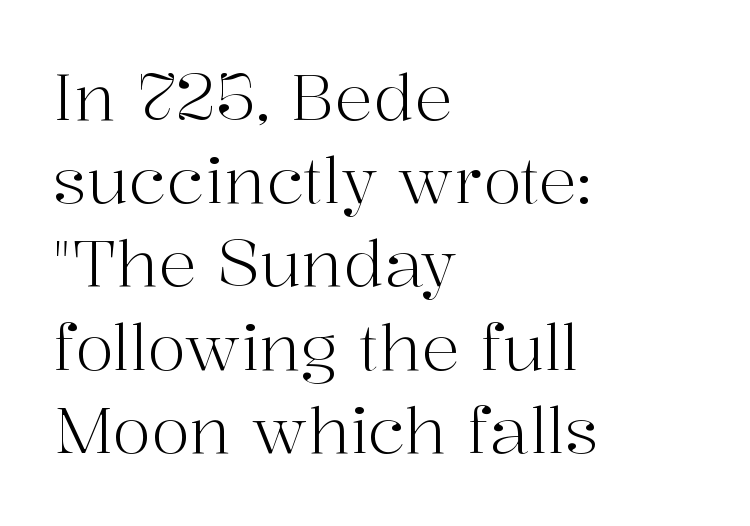
You can tell from the footed stems that serif type was used. This sample uses an upright cut, with every glyph sitting square on the baseline. Check the space under the baseline: it is left empty. Vertical spacing — default.
